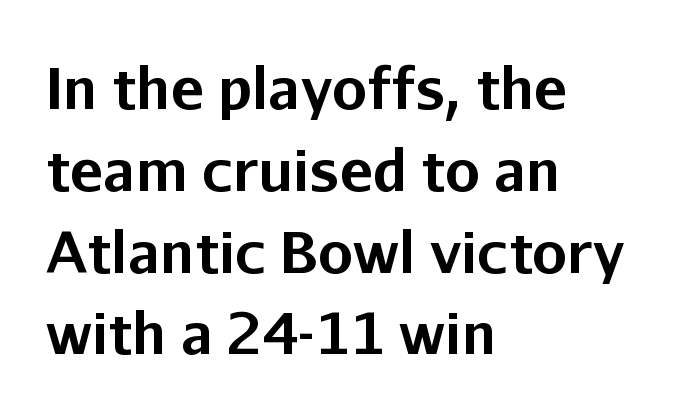
Q: Is the text bold? A: Yes.
Q: Is the text italic (slanted)? A: No, it is upright.
Q: Is the typeface a serif or a sans-serif typeface? A: Sans-serif.
Q: Is the text underlined? A: No.
Q: How is the paragraph aligned? A: Left-aligned.
Q: Is the spacing between letters normal or unusually wide? A: Normal.
Q: Is the spacing between lines tight, normal or loose? A: Normal.
Q: Width (condensed, normal, or wide)? A: Normal.
Q: Stroke contrast? A: Low.
Q: x-height? A: Medium.
Q: Monospaced? A: No.
